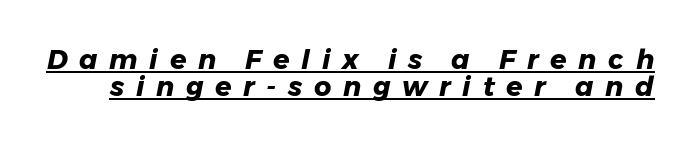
Q: Is the text bold? A: Yes.
Q: Is the text italic (slanted)? A: Yes, it leans right by about 11 degrees.
Q: Is the text underlined? A: Yes.
Q: Is the spacing between letters normal or unusually wide? A: Unusually wide.
Q: Is the spacing between lines tight, normal or loose? A: Tight.
